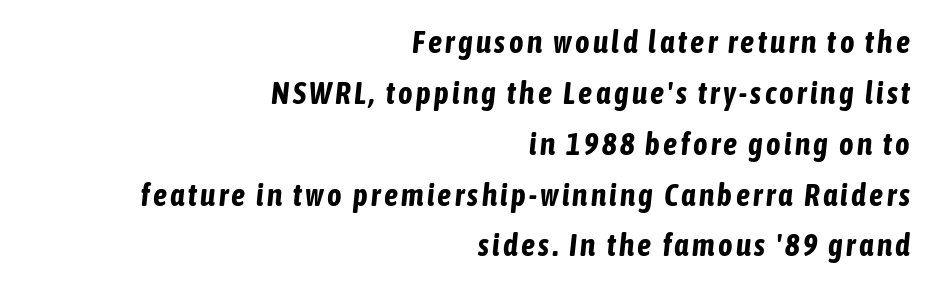
Q: Is the text bold? A: Yes.
Q: Is the text italic (slanted)? A: Yes, it leans right by about 6 degrees.
Q: Is the text underlined? A: No.
Q: How is the paragraph aligned? A: Right-aligned.
Q: Is the spacing between lines tight, normal or loose? A: Normal.
Q: Width (condensed, normal, or wide)? A: Condensed.
Q: Stroke contrast? A: Low.
Q: x-height? A: Medium.
Q: Monospaced? A: No.
